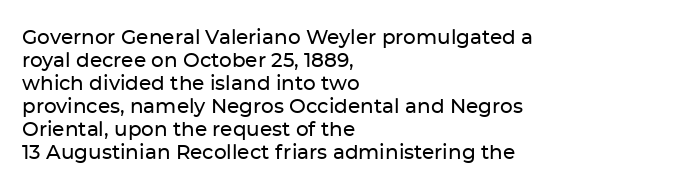
No italicization has been applied; the sample stays upright. Check the space under the baseline: it is left empty. The leading is snug, giving the passage a crowded texture. In CSS terms this would be text-align: left. There is no visible air inserted between adjacent glyphs.
